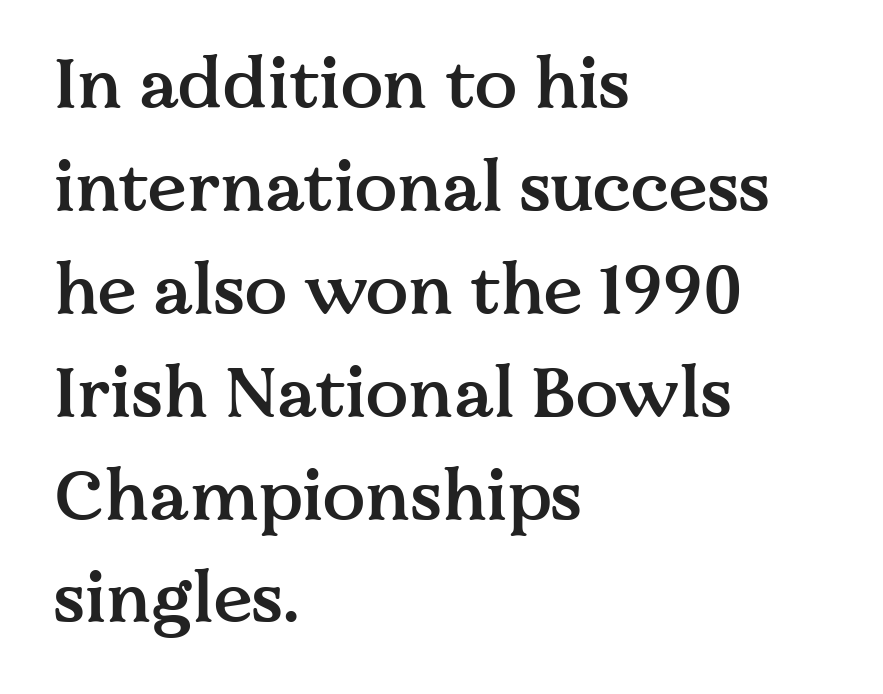
The image shows 70 px semibold serif type, upright; set left-aligned, normal line spacing (1.47x), normal letter spacing, not underlined; medium stroke contrast and a medium x-height.
